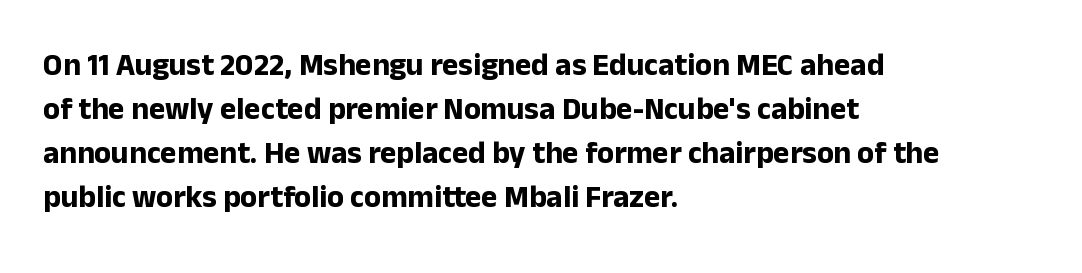
Q: Is the text bold? A: Yes.
Q: Is the text italic (slanted)? A: No, it is upright.
Q: Is the typeface a serif or a sans-serif typeface? A: Sans-serif.
Q: Is the text underlined? A: No.
Q: How is the paragraph aligned? A: Left-aligned.
Q: Is the spacing between letters normal or unusually wide? A: Normal.
Q: Is the spacing between lines tight, normal or loose? A: Normal.
Q: Width (condensed, normal, or wide)? A: Normal.
Q: Stroke contrast? A: Low.
Q: x-height? A: Medium.
Q: Monospaced? A: No.
